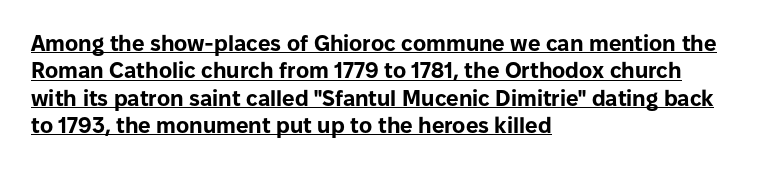
The image shows 22 px bold type, upright; set left-aligned, line spacing 1.24x, normal letter spacing, underlined.
